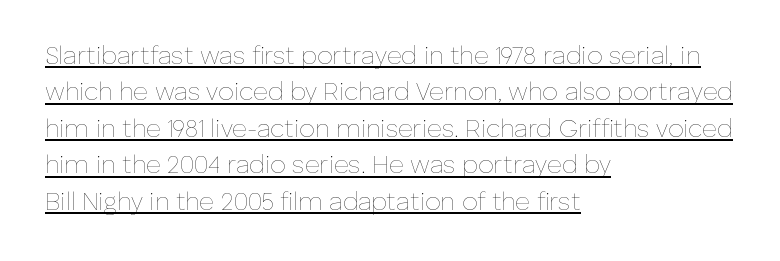
Q: Is the text bold? A: No.
Q: Is the text italic (slanted)? A: No, it is upright.
Q: Is the text underlined? A: Yes.
Q: How is the paragraph aligned? A: Left-aligned.
Q: Is the spacing between letters normal or unusually wide? A: Normal.
Q: Is the spacing between lines tight, normal or loose? A: Normal.
